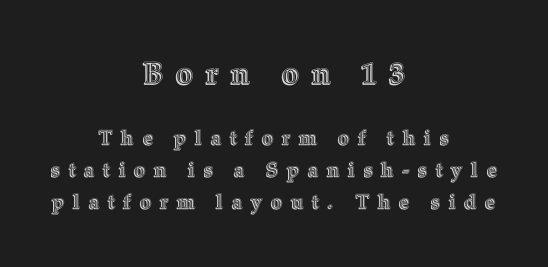
The image shows 30 px text type, upright; set centered, normal line spacing (1.6x), unusually wide letter spacing (+0.43 em), not underlined; the first (top) block is 1.5x larger; a medium x-height.
